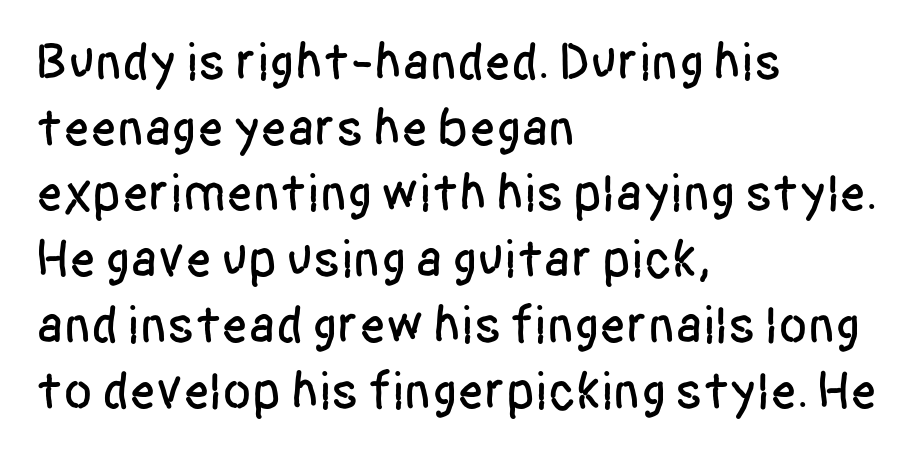
The characters display no serif detailing; their extremities are plain. The baseline area is clear. The letters sit at their default tracking, neither squeezed nor spread. Spacing verdict: proportional, widths tailored to each character. Reading down the block, your eye returns to a fixed left position each line. Posture: straight, roman, zero tilt.
